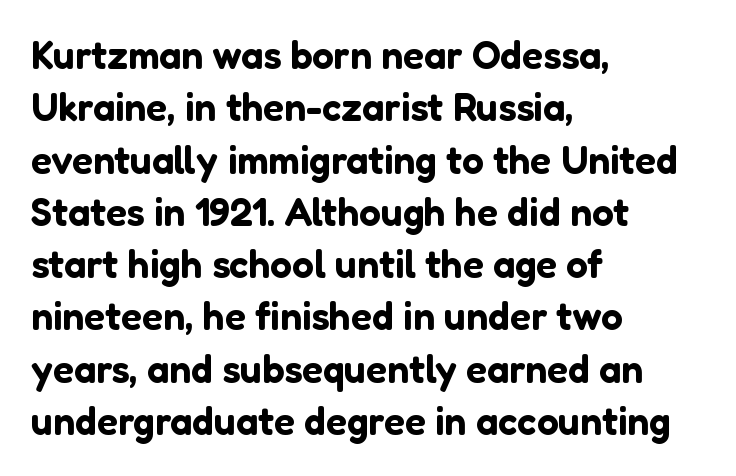
{"serif": "no", "italic": "no", "width": "normal", "stroke_contrast": "low", "x_height": "medium", "monospaced": "no", "underline": "no", "align": "left", "line_spacing": "normal", "line_spacing_ratio": 1.34, "letter_spacing": "normal", "letter_spacing_em": 0.0, "glyph_px": 39}
